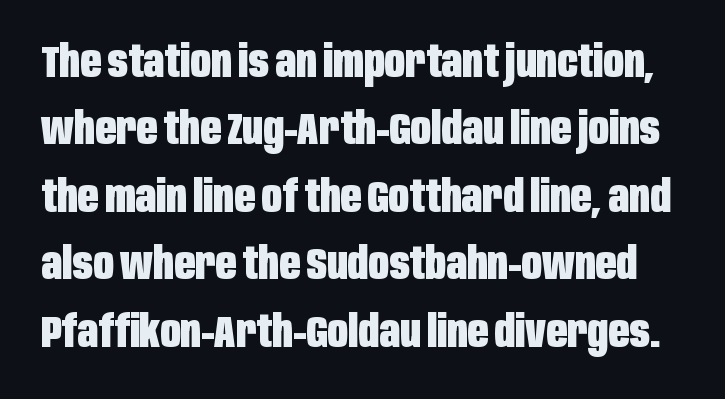
Q: Is the text bold? A: Yes.
Q: Is the text italic (slanted)? A: No, it is upright.
Q: Is the typeface a serif or a sans-serif typeface? A: Sans-serif.
Q: Is the text underlined? A: No.
Q: Is the spacing between letters normal or unusually wide? A: Normal.
Q: Is the spacing between lines tight, normal or loose? A: Normal.
Q: Width (condensed, normal, or wide)? A: Condensed.
Q: Stroke contrast? A: Low.
Q: x-height? A: Large.
Q: Monospaced? A: No.
